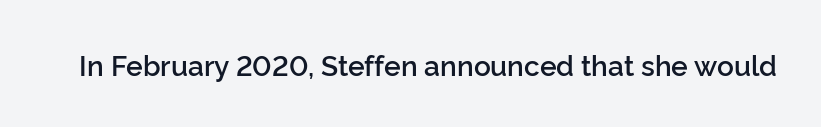
Q: Is the text bold? A: Semi-bold.
Q: Is the text italic (slanted)? A: No, it is upright.
Q: Is the typeface a serif or a sans-serif typeface? A: Sans-serif.
Q: Is the text underlined? A: No.
Q: Is the spacing between letters normal or unusually wide? A: Normal.
Q: Width (condensed, normal, or wide)? A: Normal.
Q: Stroke contrast? A: Low.
Q: x-height? A: Medium.
Q: Monospaced? A: No.
